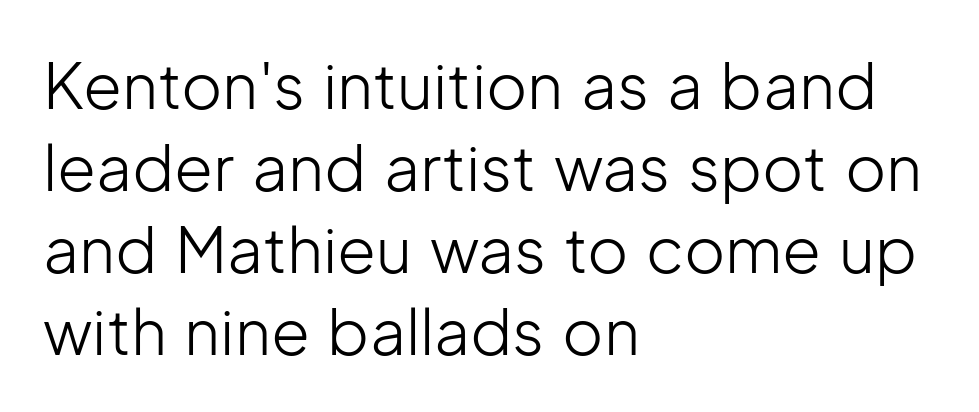
{"serif": "no", "italic": "no", "bold": "no", "weight": "light", "width": "normal", "stroke_contrast": "low", "x_height": "medium", "monospaced": "no", "underline": "no", "align": "left", "line_spacing": "normal", "line_spacing_ratio": 1.3, "letter_spacing": "normal", "letter_spacing_em": 0.0, "glyph_px": 63}
